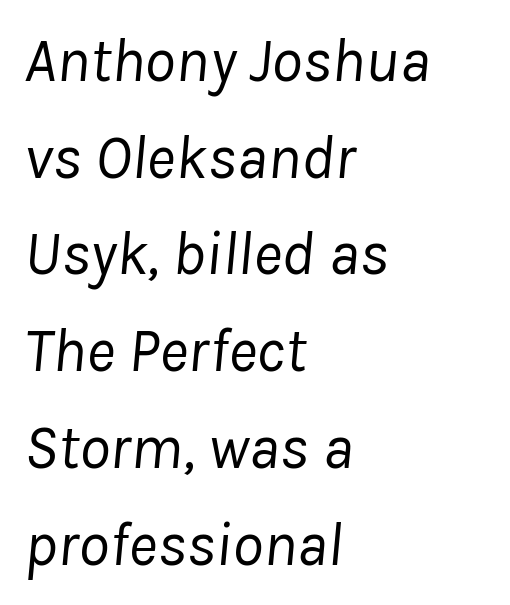
Check under the words: just untouched page. Each stroke keeps to a modest, everyday thickness or less. One glance says typical: line gaps are just what's usual. You could not count columns in this text — the font is proportionally spaced. Yep, that's italic — everything's leaning. The text block is weighted toward the left margin, trailing off unevenly rightward.
